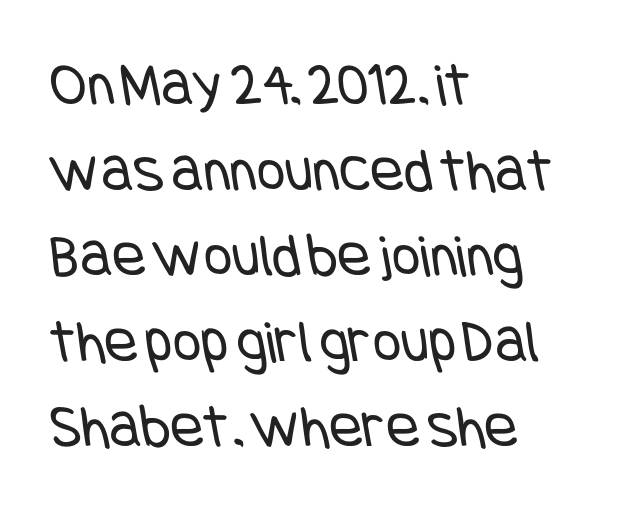
Q: Is the text bold? A: No.
Q: Is the typeface a serif or a sans-serif typeface? A: Sans-serif.
Q: Is the text underlined? A: No.
Q: How is the paragraph aligned? A: Left-aligned.
Q: Is the spacing between letters normal or unusually wide? A: Normal.
Q: Is the spacing between lines tight, normal or loose? A: Normal.
Q: Width (condensed, normal, or wide)? A: Condensed.
Q: Stroke contrast? A: Low.
Q: x-height? A: Large.
